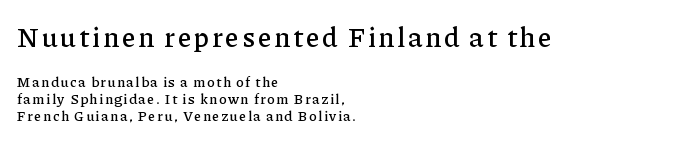
Bigger letters appear in the top chunk; the bottom chunk is reduced. Anything drawn beneath the words? Only blank space. Do the letters lean? They stand straight. Reading down the block, your eye returns to a fixed left position each line.
